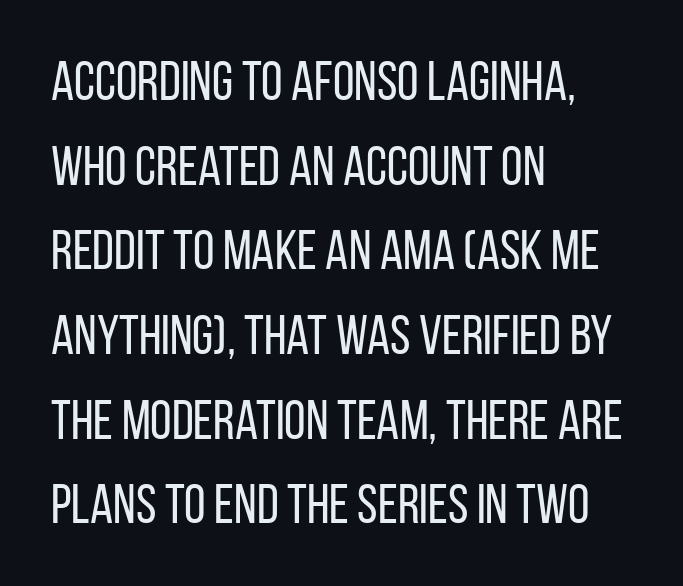
{"serif": "no", "italic": "no", "bold": "no", "weight": "regular", "width": "condensed", "stroke_contrast": "low", "x_height": "large", "monospaced": "no", "underline": "no", "align": "left", "line_spacing": "normal", "line_spacing_ratio": 1.54, "letter_spacing": "normal", "letter_spacing_em": 0.0, "glyph_px": 55}
